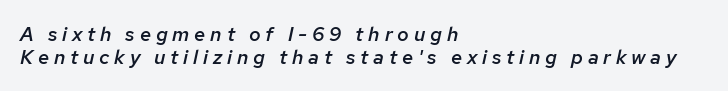
Type without underlining. Would a proofreader flag this as italicized? Yes. Each line starts at the same left margin while the right side varies. There is plenty of visible air inserted between adjacent glyphs.
